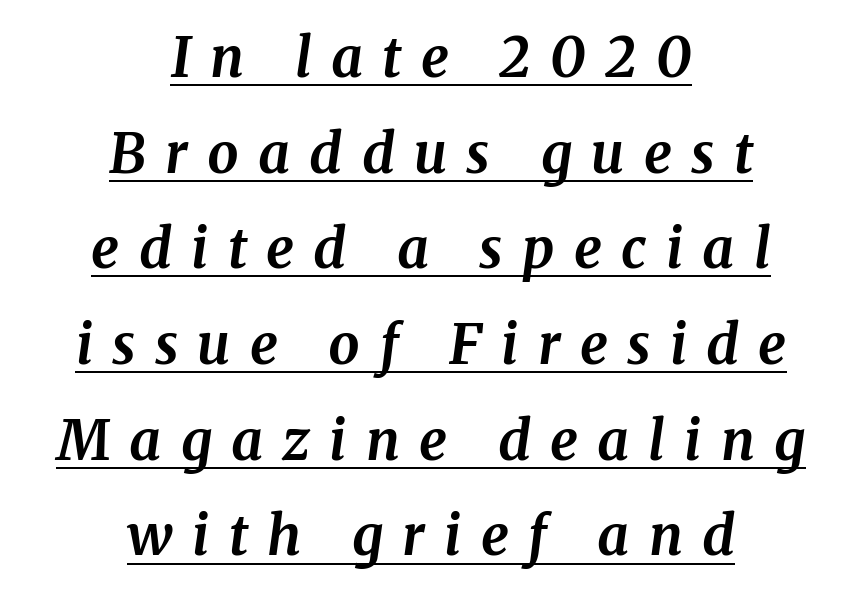
Q: Is the text bold? A: Yes.
Q: Is the text italic (slanted)? A: Yes, it leans right by about 8 degrees.
Q: Is the typeface a serif or a sans-serif typeface? A: Serif.
Q: Is the text underlined? A: Yes.
Q: How is the paragraph aligned? A: Centered.
Q: Is the spacing between letters normal or unusually wide? A: Unusually wide.
Q: Width (condensed, normal, or wide)? A: Normal.
Q: Stroke contrast? A: Medium.
Q: x-height? A: Medium.
Q: Monospaced? A: No.
